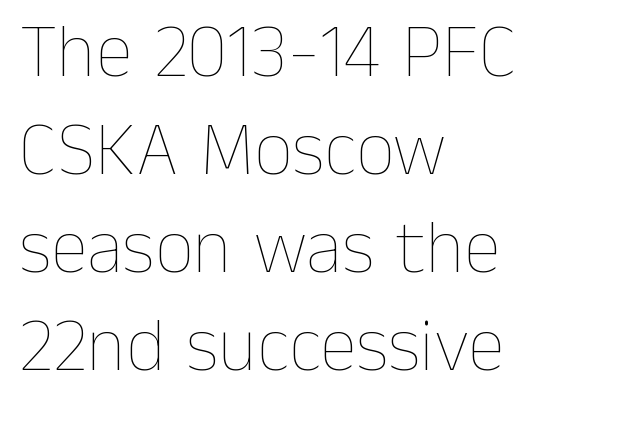
How are the letters spaced? Ordinarily, with no added tracking. Clear beneath every line of the passage. A student would call this left alignment; a typographer would say flush left, rag right. Leading matches the norm, producing a regular column. The passage shown is typed in a proportional face where columns would drift.
